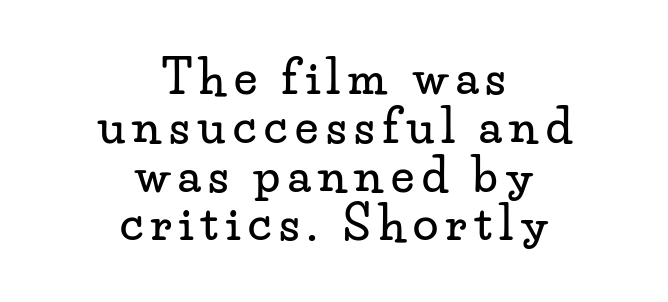
The image shows 46 px wide serif type, upright; set centered, tight line spacing (1.06x), not underlined; low stroke contrast and a small x-height.
